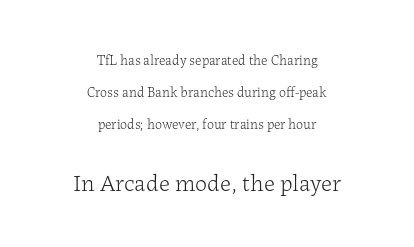
The image shows 24 px text type, upright; set centered, loose line spacing (2.28x), normal letter spacing, not underlined; the second (bottom) block is 1.71x larger.
